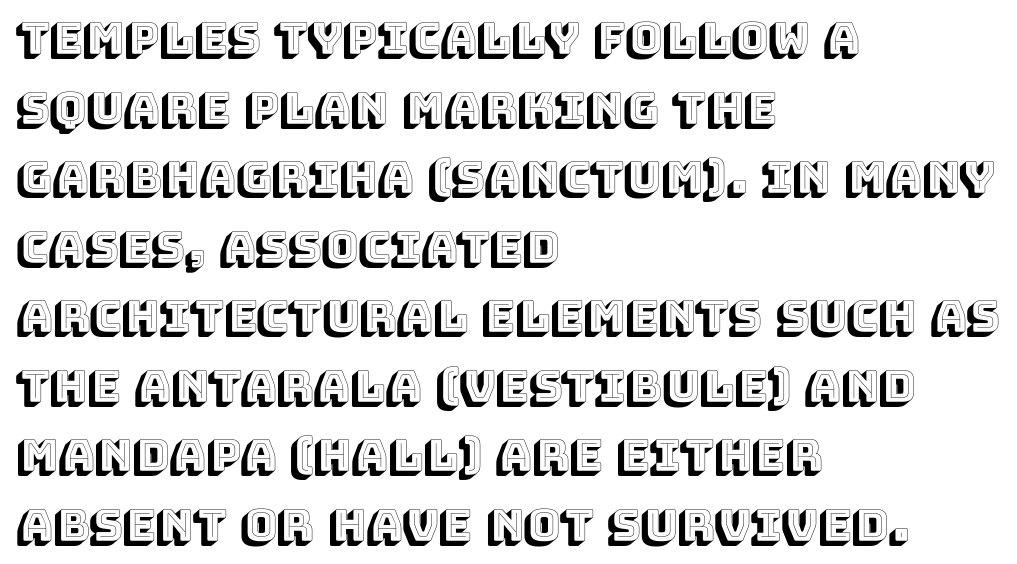
{"italic": "no", "width": "normal", "x_height": "large", "monospaced": "no", "underline": "no", "align": "left", "line_spacing": "normal", "line_spacing_ratio": 1.58, "letter_spacing": "normal", "letter_spacing_em": 0.0, "glyph_px": 44}
